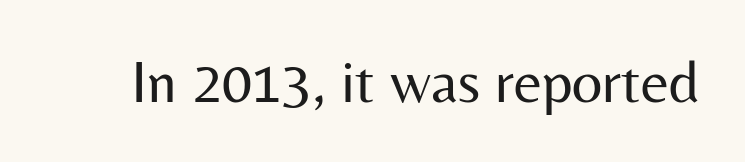
The letters advance in unequal steps, a hallmark of proportional type. You can tell from the bare stems that sans-serif type was used. Default kerning and tracking; the words read as compact shapes. Unbolded letterforms with no extra heft.
